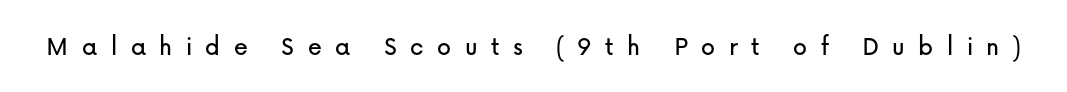
The image shows 28 px sans-serif type, upright; set unusually wide letter spacing (+0.48 em), not underlined; low stroke contrast and a medium x-height.
